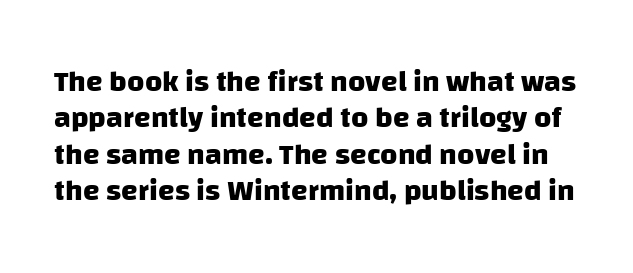
Q: Is the text bold? A: Yes.
Q: Is the typeface a serif or a sans-serif typeface? A: Sans-serif.
Q: Is the text underlined? A: No.
Q: Is the spacing between letters normal or unusually wide? A: Normal.
Q: Width (condensed, normal, or wide)? A: Normal.
Q: Stroke contrast? A: Low.
Q: x-height? A: Large.
Q: Monospaced? A: No.
